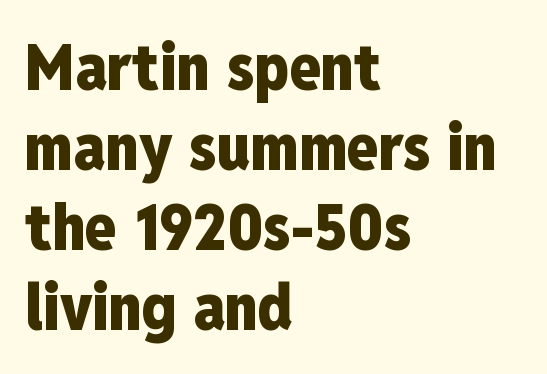
A typesetter would call this proportional, since set widths differ per character. Rows of type keep a routine distance in the vertical direction. Is the block centered? No — it sits flush against the left margin. When letters stand straight like this, we call the style roman or upright. The font family rendered here belongs to the sans-serif group. The type is set solid horizontally, with unmodified tracking.
